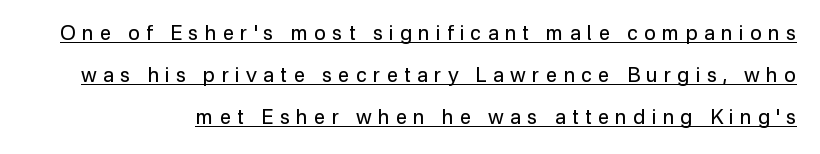
Q: Is the text bold? A: No.
Q: Is the text italic (slanted)? A: No, it is upright.
Q: Is the text underlined? A: Yes.
Q: Is the spacing between letters normal or unusually wide? A: Unusually wide.
Q: Is the spacing between lines tight, normal or loose? A: Loose.
